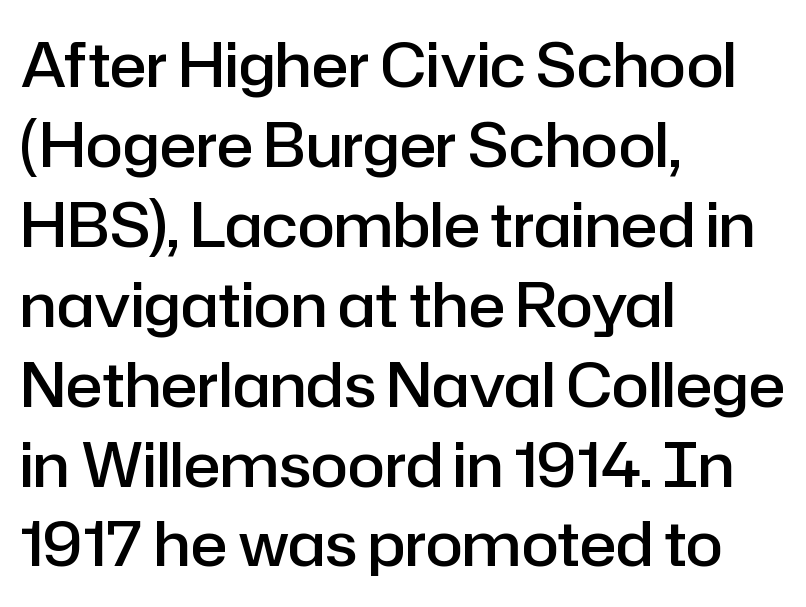
Q: Is the text bold? A: Semi-bold.
Q: Is the text italic (slanted)? A: No, it is upright.
Q: Is the typeface a serif or a sans-serif typeface? A: Sans-serif.
Q: Is the text underlined? A: No.
Q: How is the paragraph aligned? A: Left-aligned.
Q: Is the spacing between letters normal or unusually wide? A: Normal.
Q: Is the spacing between lines tight, normal or loose? A: Normal.
Q: Width (condensed, normal, or wide)? A: Normal.
Q: Stroke contrast? A: Low.
Q: x-height? A: Medium.
Q: Monospaced? A: No.
